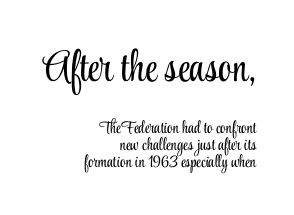
Q: Is the text bold? A: No.
Q: Is the text italic (slanted)? A: Yes.
Q: Is the typeface a serif or a sans-serif typeface? A: Serif.
Q: Is the text underlined? A: No.
Q: How is the paragraph aligned? A: Right-aligned.
Q: Is the spacing between letters normal or unusually wide? A: Normal.
Q: Is the spacing between lines tight, normal or loose? A: Tight.
Q: Which block of text is set in a larger size, the first (top) or the second (bottom)? A: The first (top) one.
Q: Width (condensed, normal, or wide)? A: Condensed.
Q: Stroke contrast? A: Low.
Q: x-height? A: Small.
Q: Monospaced? A: No.
